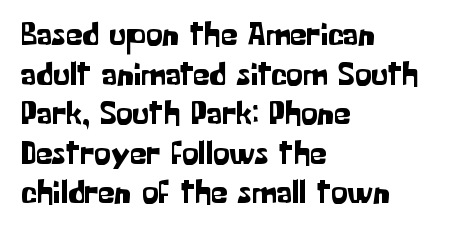
Q: Is the text italic (slanted)? A: No, it is upright.
Q: Is the typeface a serif or a sans-serif typeface? A: Sans-serif.
Q: Is the text underlined? A: No.
Q: How is the paragraph aligned? A: Left-aligned.
Q: Is the spacing between letters normal or unusually wide? A: Normal.
Q: Width (condensed, normal, or wide)? A: Normal.
Q: Stroke contrast? A: Low.
Q: x-height? A: Medium.
Q: Monospaced? A: No.
